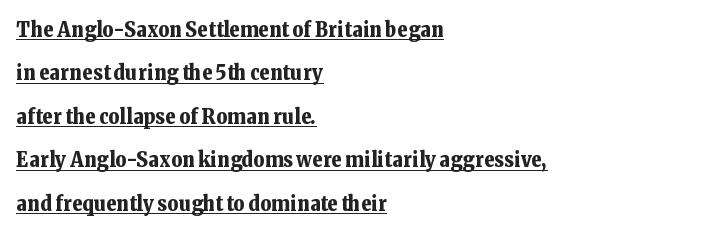
Q: Is the text bold? A: Yes.
Q: Is the text italic (slanted)? A: No, it is upright.
Q: Is the text underlined? A: Yes.
Q: How is the paragraph aligned? A: Left-aligned.
Q: Is the spacing between letters normal or unusually wide? A: Normal.
Q: Is the spacing between lines tight, normal or loose? A: Loose.
